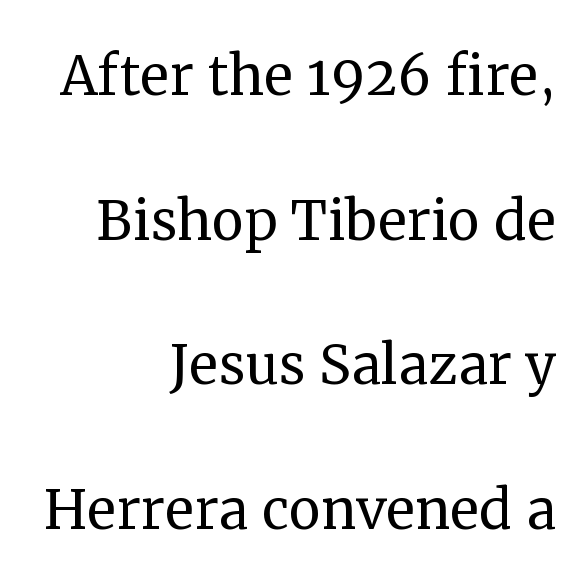
Baseline-to-baseline distance is far greater than the letter height. The passage shown is typeset with a serif family. Horizontally, the lines are justified to the trailing edge only. The letters advance in unequal steps, a hallmark of proportional type. Check under the words: just untouched page.
